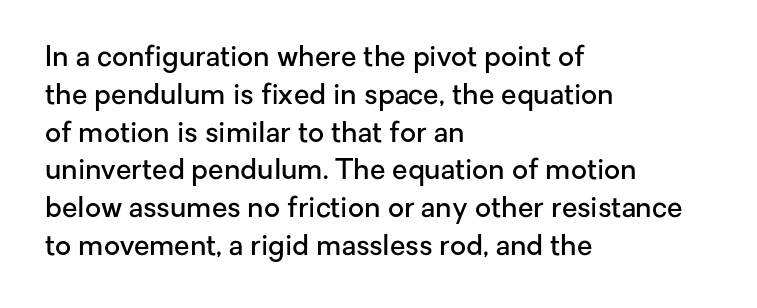
The image shows 28 px semibold sans-serif type, upright; set left-aligned, normal line spacing (1.35x), normal letter spacing, not underlined; low stroke contrast and a medium x-height.
